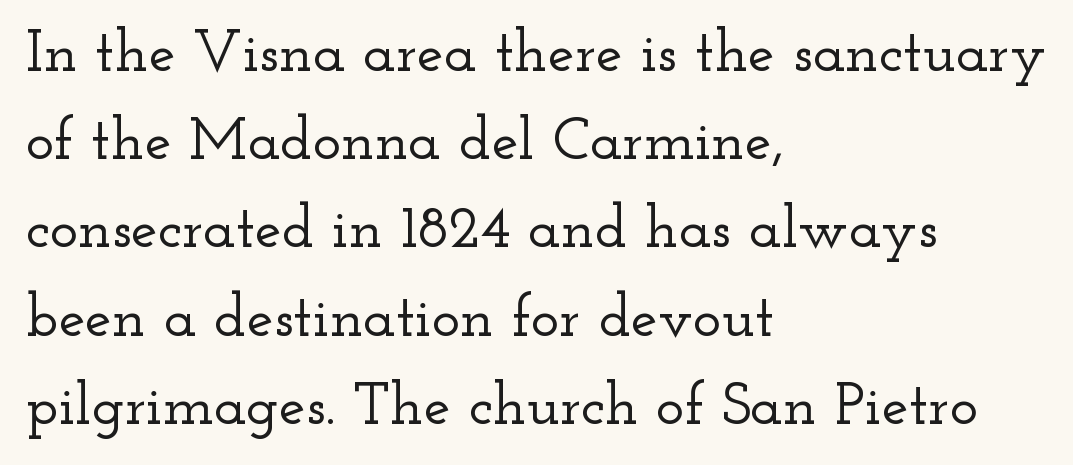
Q: Is the text italic (slanted)? A: No, it is upright.
Q: Is the typeface a serif or a sans-serif typeface? A: Serif.
Q: Is the text underlined? A: No.
Q: How is the paragraph aligned? A: Left-aligned.
Q: Is the spacing between letters normal or unusually wide? A: Normal.
Q: Is the spacing between lines tight, normal or loose? A: Normal.
Q: Width (condensed, normal, or wide)? A: Wide.
Q: Stroke contrast? A: Low.
Q: x-height? A: Small.
Q: Monospaced? A: No.
